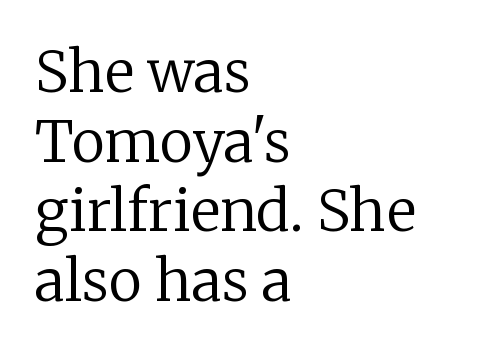
{"serif": "yes", "italic": "no", "bold": "no", "weight": "regular", "width": "normal", "stroke_contrast": "low", "x_height": "medium", "monospaced": "no", "underline": "no", "align": "left", "line_spacing_ratio": 1.22, "letter_spacing": "normal", "letter_spacing_em": 0.0, "glyph_px": 57}
